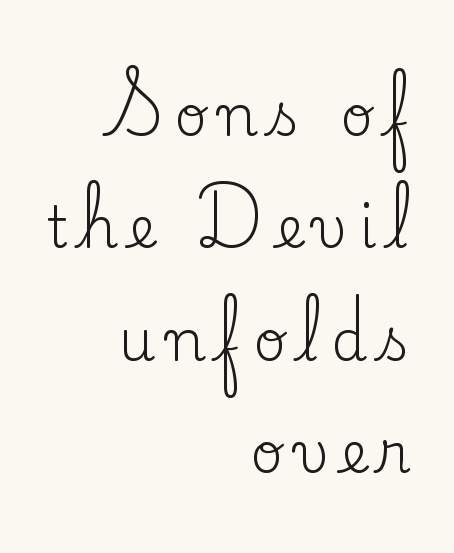
{"italic": "no", "bold": "no", "weight": "regular", "width": "normal", "stroke_contrast": "low", "x_height": "small", "monospaced": "no", "underline": "no", "align": "right", "line_spacing": "loose", "line_spacing_ratio": 1.97, "letter_spacing": "wide", "letter_spacing_em": 0.2, "glyph_px": 57}
